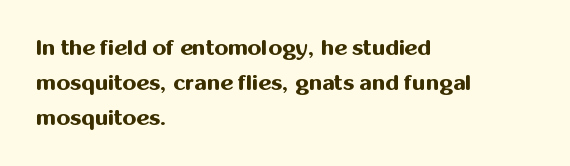
The image shows 22 px bold type, upright; set left-aligned, normal line spacing (1.59x), normal letter spacing, not underlined.
